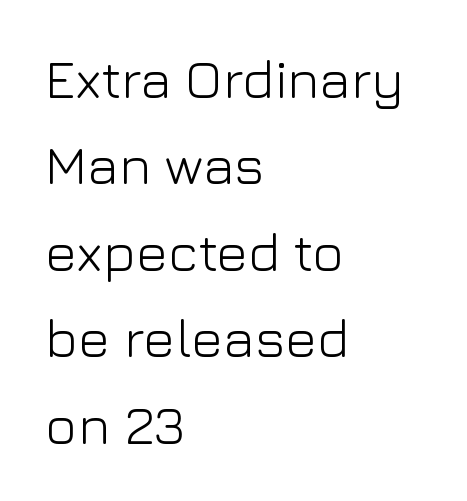
Reading down the column, the eye jumps a familiar distance to each next line. Upright lettering throughout. Look at the tracking — it's just the regular setting, nothing added. These lines are set flush left with a ragged right edge.
